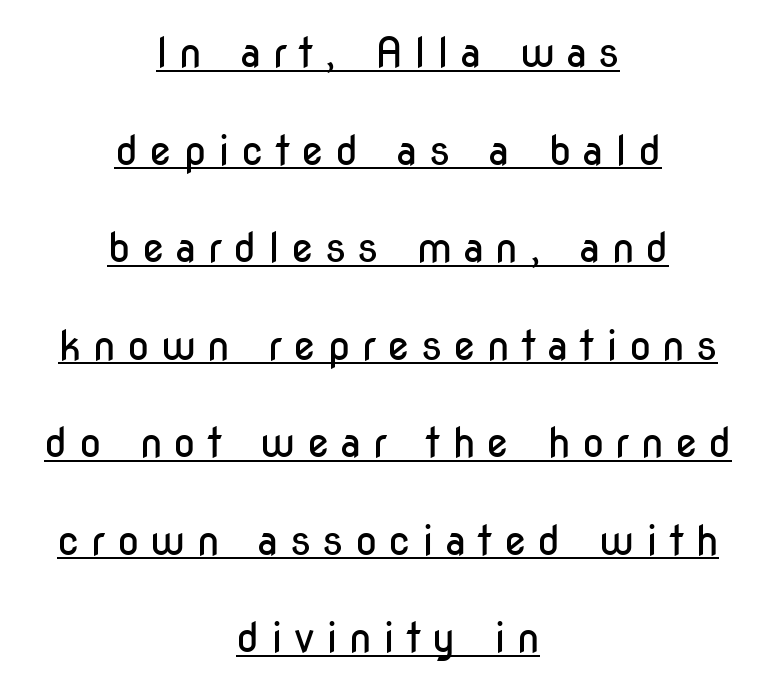
Q: Is the text bold? A: No.
Q: Is the text italic (slanted)? A: No, it is upright.
Q: Is the typeface a serif or a sans-serif typeface? A: Sans-serif.
Q: Is the text underlined? A: Yes.
Q: How is the paragraph aligned? A: Centered.
Q: Is the spacing between letters normal or unusually wide? A: Unusually wide.
Q: Is the spacing between lines tight, normal or loose? A: Loose.
Q: Width (condensed, normal, or wide)? A: Condensed.
Q: Stroke contrast? A: Low.
Q: x-height? A: Medium.
Q: Monospaced? A: No.
